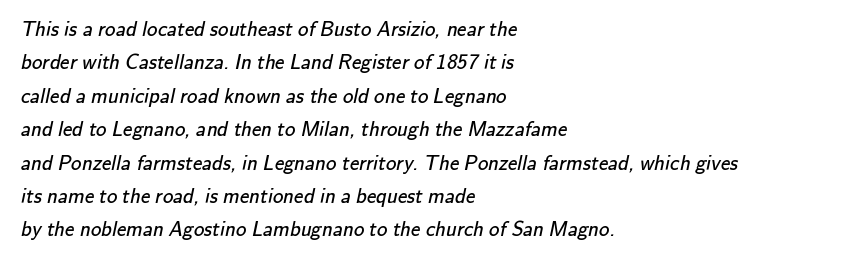
Q: Is the text bold? A: No.
Q: Is the text underlined? A: No.
Q: How is the paragraph aligned? A: Left-aligned.
Q: Is the spacing between letters normal or unusually wide? A: Normal.
Q: Is the spacing between lines tight, normal or loose? A: Normal.
